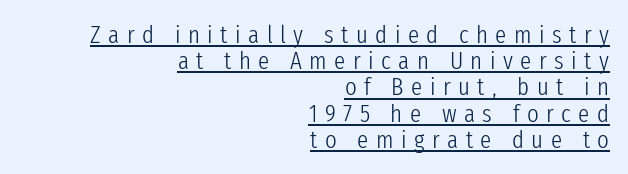
Q: Is the text bold? A: No.
Q: Is the text italic (slanted)? A: No, it is upright.
Q: Is the text underlined? A: Yes.
Q: How is the paragraph aligned? A: Right-aligned.
Q: Is the spacing between letters normal or unusually wide? A: Unusually wide.
Q: Is the spacing between lines tight, normal or loose? A: Tight.
